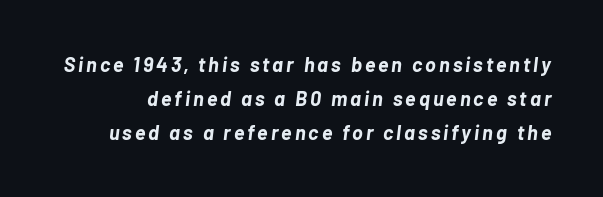
On the weight axis this lands at bold, roughly 700. Unmarked baselines from the first word to the last. Designer's note — italics engaged.
